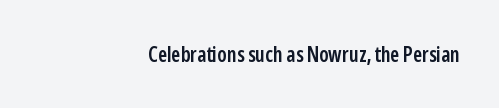
{"italic": "no", "bold": "semi", "underline": "no", "align": "right", "letter_spacing": "normal", "letter_spacing_em": 0.0, "glyph_px": 21}
